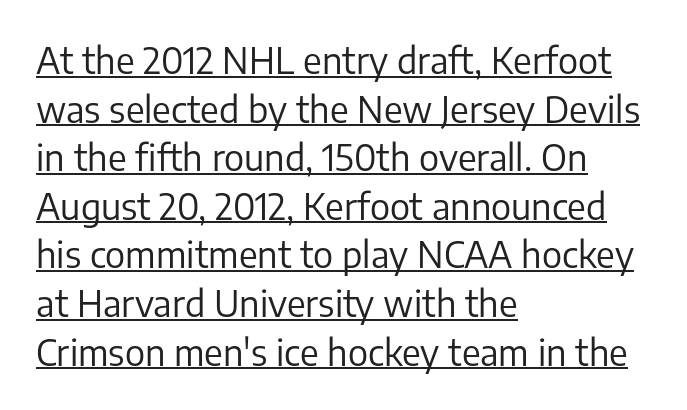
Q: Is the text bold? A: No.
Q: Is the text italic (slanted)? A: No, it is upright.
Q: Is the typeface a serif or a sans-serif typeface? A: Sans-serif.
Q: Is the text underlined? A: Yes.
Q: How is the paragraph aligned? A: Left-aligned.
Q: Is the spacing between letters normal or unusually wide? A: Normal.
Q: Is the spacing between lines tight, normal or loose? A: Normal.
Q: Width (condensed, normal, or wide)? A: Normal.
Q: Stroke contrast? A: Low.
Q: x-height? A: Medium.
Q: Monospaced? A: No.
